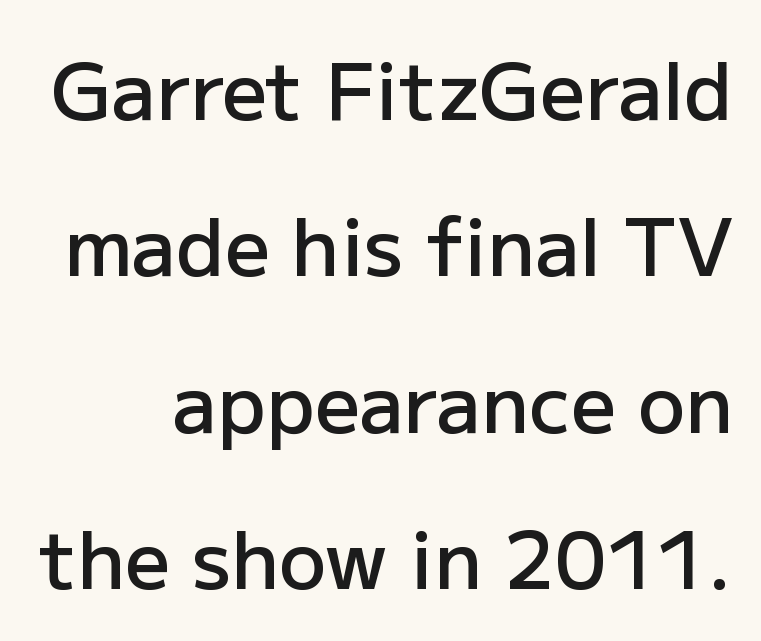
Q: Is the text bold? A: Semi-bold.
Q: Is the text italic (slanted)? A: No, it is upright.
Q: Is the typeface a serif or a sans-serif typeface? A: Sans-serif.
Q: Is the text underlined? A: No.
Q: Is the spacing between letters normal or unusually wide? A: Normal.
Q: Is the spacing between lines tight, normal or loose? A: Loose.
Q: Width (condensed, normal, or wide)? A: Normal.
Q: Stroke contrast? A: Low.
Q: x-height? A: Medium.
Q: Monospaced? A: No.
